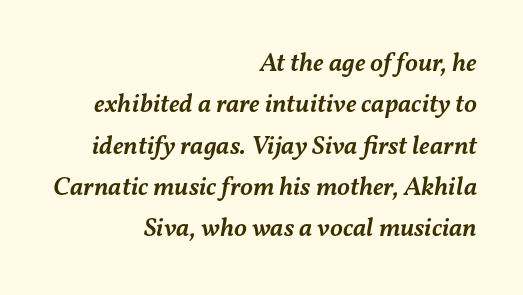
{"italic": "yes", "lean": "right", "slant_degrees": 11, "bold": "semi", "underline": "no", "align": "right", "line_spacing": "normal", "line_spacing_ratio": 1.59, "letter_spacing": "normal", "letter_spacing_em": 0.0, "glyph_px": 26}
